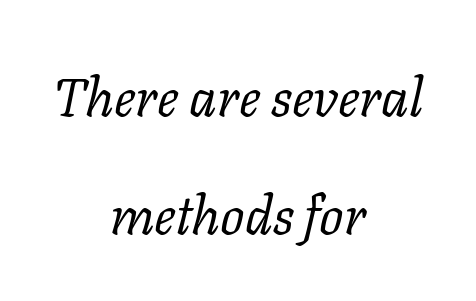
Q: Is the text bold? A: No.
Q: Is the text italic (slanted)? A: Yes, it leans right by about 11 degrees.
Q: Is the typeface a serif or a sans-serif typeface? A: Serif.
Q: Is the text underlined? A: No.
Q: How is the paragraph aligned? A: Centered.
Q: Is the spacing between letters normal or unusually wide? A: Normal.
Q: Is the spacing between lines tight, normal or loose? A: Loose.
Q: Width (condensed, normal, or wide)? A: Normal.
Q: Stroke contrast? A: Low.
Q: x-height? A: Medium.
Q: Monospaced? A: No.
